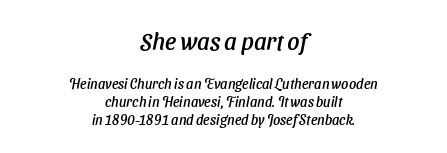
The image shows 24 px text type, italic (leaning right); set centered, normal line spacing (1.26x), normal letter spacing, not underlined; the first (top) block is 1.71x larger.
